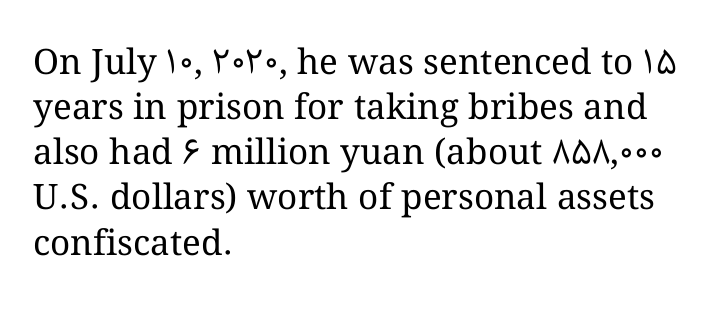
The image shows 35 px regular-weight type, upright; set left-aligned, normal line spacing (1.29x), normal letter spacing, not underlined; medium stroke contrast and a medium x-height.
